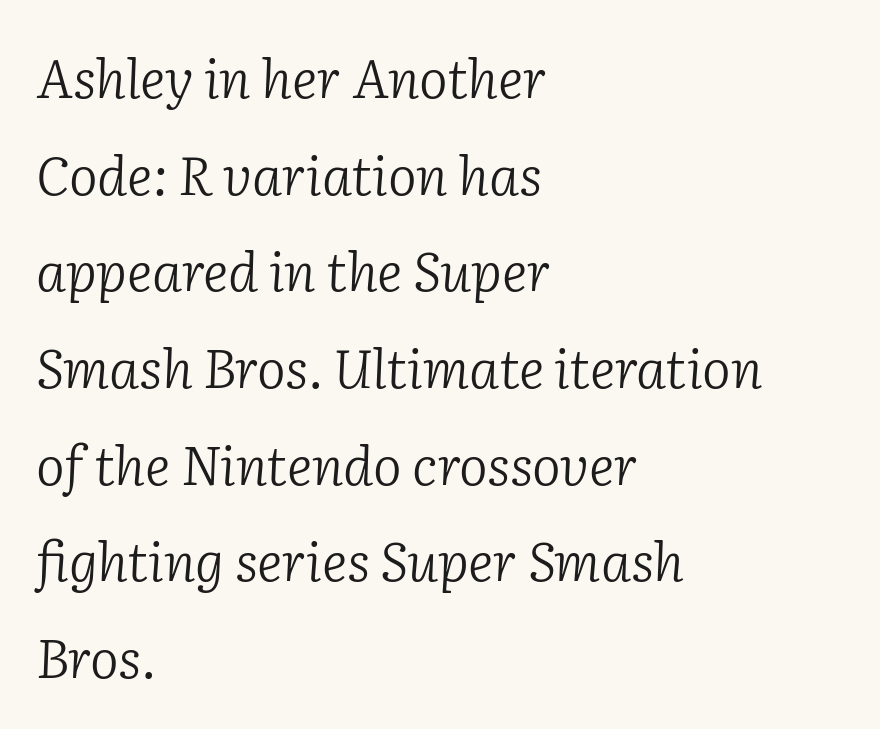
Compared with a centered layout, this one pins lines to the left instead. Counters stay open thanks to moderate or lighter strokes. There is no visible air inserted between adjacent glyphs. Check under the words: just untouched page.
